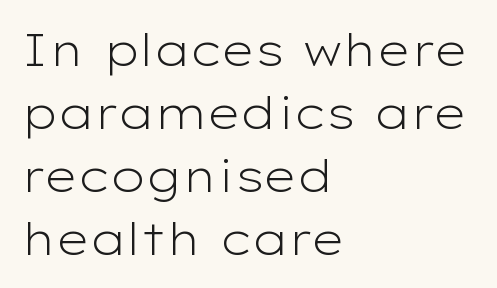
The image shows 45 px light, wide sans-serif type, upright; set left-aligned, normal line spacing (1.4x), normal letter spacing, not underlined; low stroke contrast and a medium x-height.
